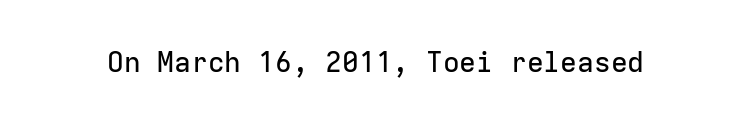
The type family on display is of the sans-serif kind. Compared with typical body copy, the letter spacing here is the same. Each letter, wide or thin by design, is forced into the same width here. Notice how the stems are strictly vertical — no italics here. The gap between lines stays unmarked.
